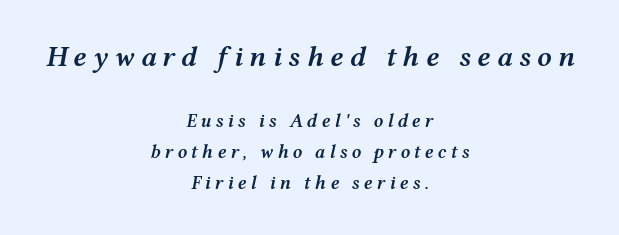
{"italic": "yes", "lean": "right", "slant_degrees": 12, "bold": "semi", "weight": "semibold", "width": "wide", "stroke_contrast": "medium", "x_height": "medium", "monospaced": "no", "underline": "no", "align": "center", "line_spacing": "normal", "line_spacing_ratio": 1.63, "letter_spacing": "wide", "letter_spacing_em": 0.21, "larger_block": "first", "size_ratio": 1.53, "glyph_px": 29}
